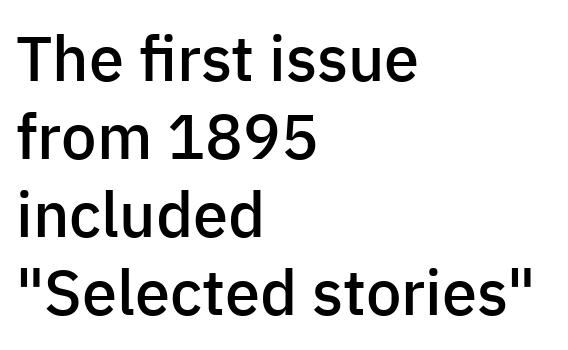
{"serif": "no", "italic": "no", "bold": "semi", "weight": "semibold", "width": "normal", "stroke_contrast": "low", "x_height": "medium", "monospaced": "no", "underline": "no", "align": "left", "line_spacing_ratio": 1.24, "letter_spacing": "normal", "letter_spacing_em": 0.0, "glyph_px": 63}
